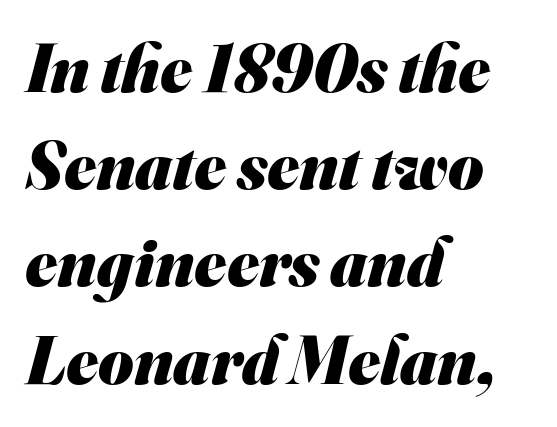
The passage shown is not underscored anywhere. The passage shown is typed in a proportional face where columns would drift. Students, note that the glyphs here touch the page at normal intervals. The space between consecutive lines is moderate. The paragraph has a hard left edge and a soft right edge.
